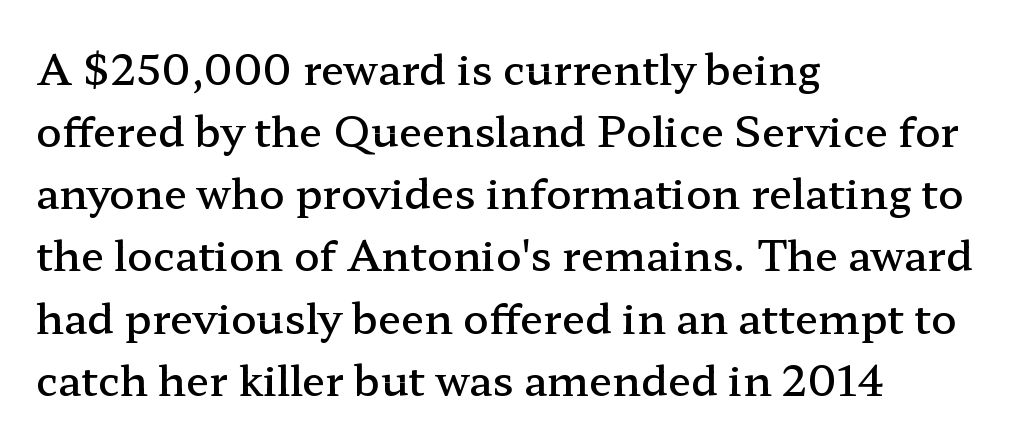
{"serif": "yes", "italic": "no", "bold": "semi", "weight": "semibold", "width": "wide", "stroke_contrast": "low", "x_height": "medium", "monospaced": "no", "underline": "no", "align": "left", "line_spacing": "normal", "line_spacing_ratio": 1.48, "letter_spacing": "normal", "letter_spacing_em": 0.0, "glyph_px": 42}
